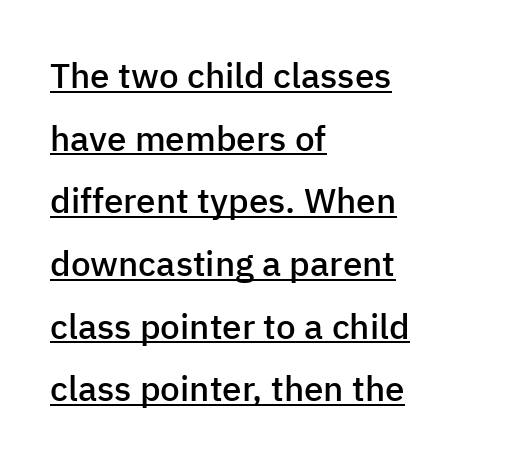
The image shows 35 px semibold sans-serif type, upright; set left-aligned, line spacing 1.79x, normal letter spacing, underlined; low stroke contrast and a medium x-height.
